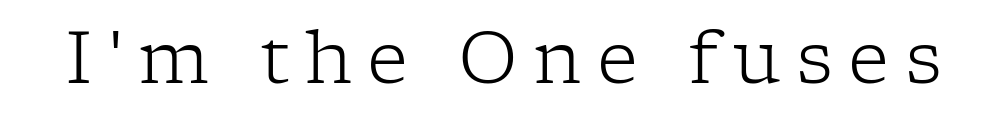
Q: Is the text bold? A: No.
Q: Is the text italic (slanted)? A: No, it is upright.
Q: Is the typeface a serif or a sans-serif typeface? A: Serif.
Q: Is the text underlined? A: No.
Q: Is the spacing between letters normal or unusually wide? A: Unusually wide.
Q: Width (condensed, normal, or wide)? A: Normal.
Q: Stroke contrast? A: Low.
Q: x-height? A: Medium.
Q: Monospaced? A: No.
